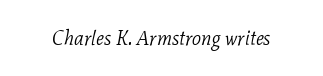
The image shows 20 px text type, italic (leaning right); set normal letter spacing, not underlined.
